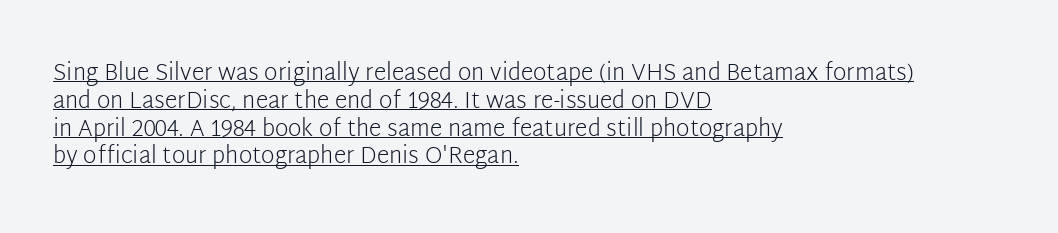
The image shows 23 px text type, upright; set left-aligned, line spacing 1.21x, normal letter spacing, underlined.
